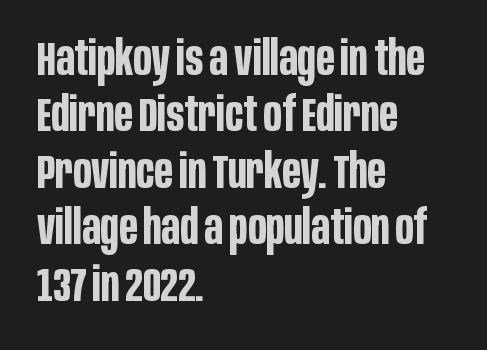
{"serif": "no", "italic": "no", "bold": "yes", "weight": "bold", "width": "condensed", "stroke_contrast": "low", "x_height": "large", "monospaced": "no", "underline": "no", "align": "left", "line_spacing_ratio": 1.2, "letter_spacing": "normal", "letter_spacing_em": 0.0, "glyph_px": 47}
